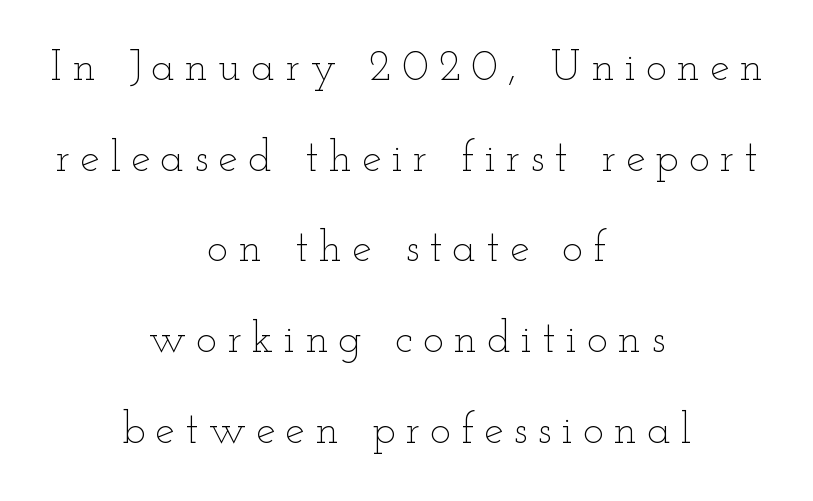
Is the block centered? Yes — each line is placed symmetrically about the middle. Designer's note — italics off, roman on. Ink coverage per letter is moderate at most. Interline gaps are noticeably wide in this sample. The letterforms stand isolated, each surrounded by extra space. Think of a printed novel: that variable character pitch is what you see here.
